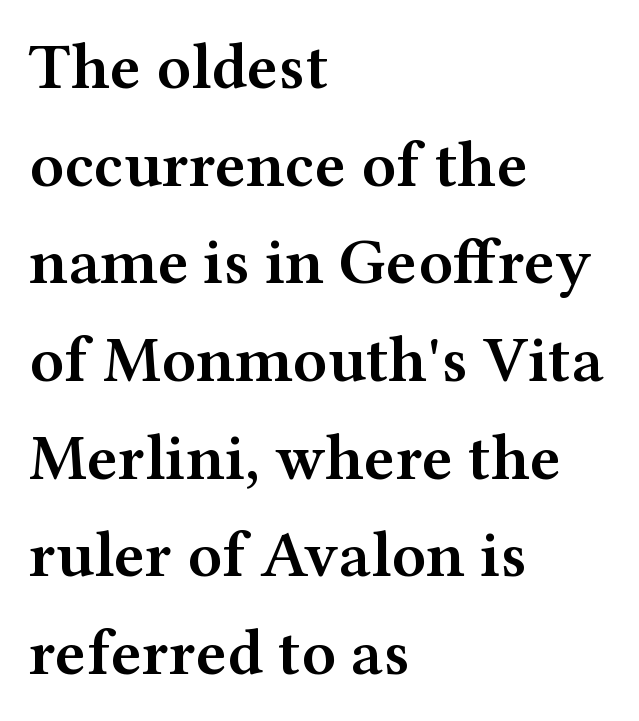
{"serif": "yes", "italic": "no", "bold": "semi", "weight": "semibold", "width": "wide", "stroke_contrast": "medium", "x_height": "medium", "monospaced": "no", "underline": "no", "align": "left", "line_spacing": "normal", "line_spacing_ratio": 1.48, "letter_spacing": "normal", "letter_spacing_em": 0.0, "glyph_px": 66}
